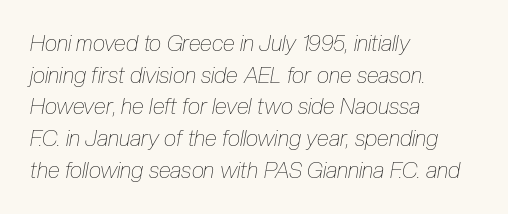
{"italic": "yes", "lean": "right", "slant_degrees": 10, "bold": "no", "underline": "no", "align": "left", "line_spacing": "normal", "line_spacing_ratio": 1.44, "letter_spacing": "normal", "letter_spacing_em": 0.0, "glyph_px": 22}
